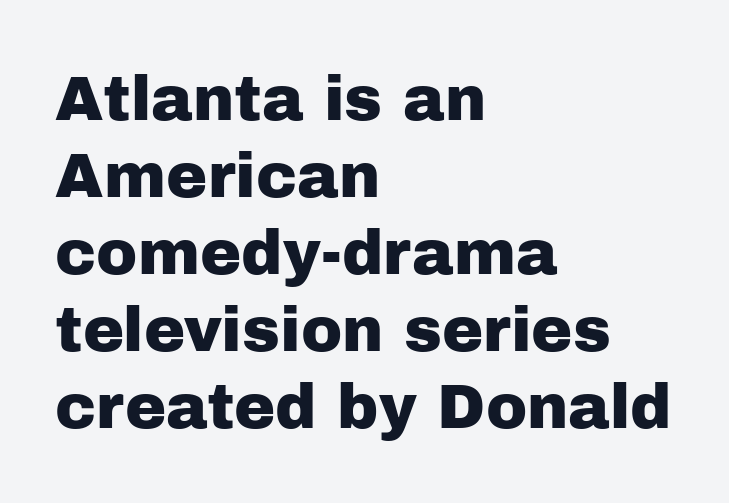
{"serif": "no", "italic": "no", "width": "normal", "stroke_contrast": "low", "x_height": "medium", "monospaced": "no", "underline": "no", "align": "left", "line_spacing_ratio": 1.24, "letter_spacing": "normal", "letter_spacing_em": 0.0, "glyph_px": 62}
